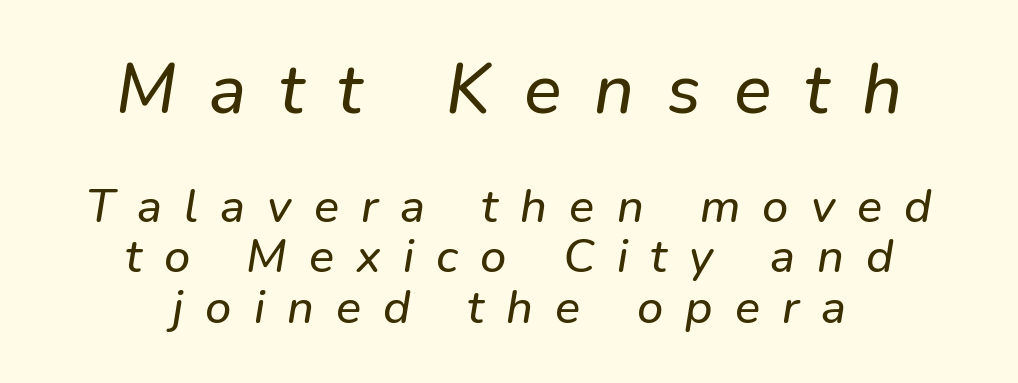
The image shows 70 px sans-serif type; set centered, tight line spacing (1.08x), unusually wide letter spacing (+0.47 em), not underlined; the first (top) block is 1.49x larger; low stroke contrast and a medium x-height.
